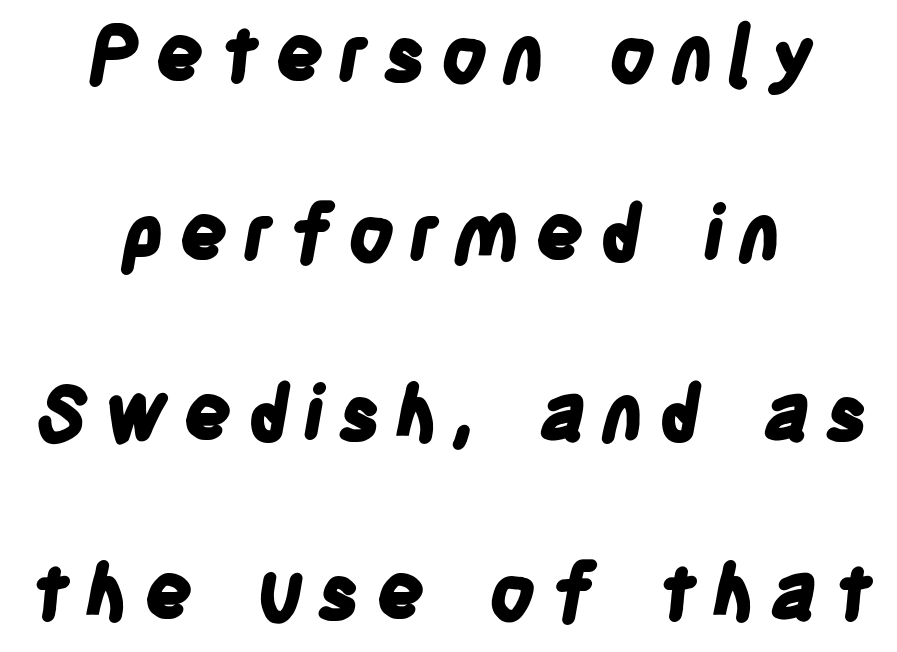
A bare baseline throughout the passage. The rendering uses a large line-height, opening up the rows. The lines in this sample share a center point and differ in where they start and stop. Do the characters align in a grid? No, the font is proportional. What weight is shown? A full bold with thick strokes.
